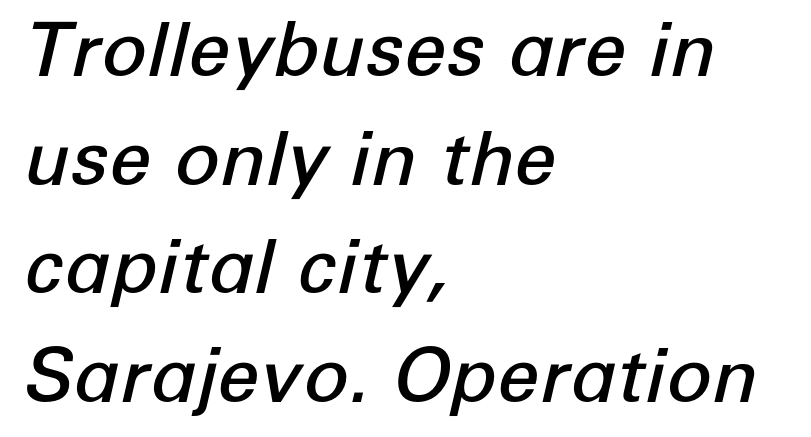
The image shows 75 px semibold type, italic (leaning right); set left-aligned, normal line spacing (1.45x), normal letter spacing, not underlined; low stroke contrast and a medium x-height.
